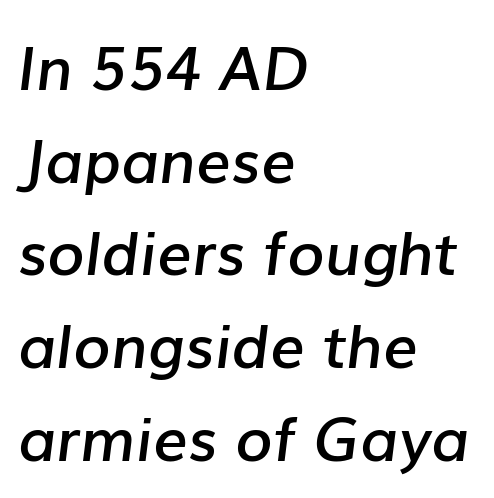
{"italic": "yes", "lean": "right", "slant_degrees": 7, "bold": "semi", "weight": "semibold", "width": "normal", "stroke_contrast": "low", "x_height": "medium", "monospaced": "no", "underline": "no", "align": "left", "line_spacing": "normal", "line_spacing_ratio": 1.52, "letter_spacing": "normal", "letter_spacing_em": 0.0, "glyph_px": 61}
